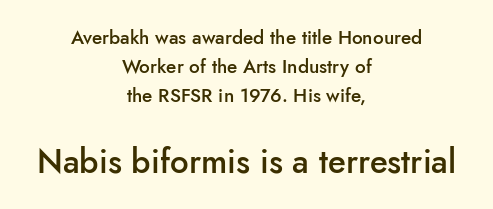
{"serif": "no", "italic": "no", "bold": "semi", "weight": "semibold", "width": "normal", "stroke_contrast": "low", "x_height": "small", "monospaced": "no", "underline": "no", "align": "center", "line_spacing": "normal", "line_spacing_ratio": 1.53, "letter_spacing": "normal", "letter_spacing_em": 0.0, "larger_block": "second", "size_ratio": 1.74, "glyph_px": 33}
